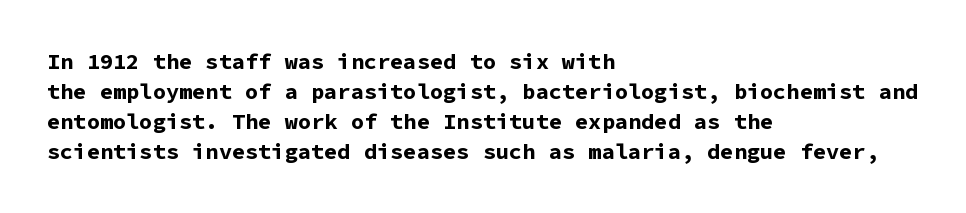
The paragraph shown leans on its left margin. This block has exactly the height ordinary leading produces. Italic: no, the glyphs are upright roman. The baseline area is clear.
